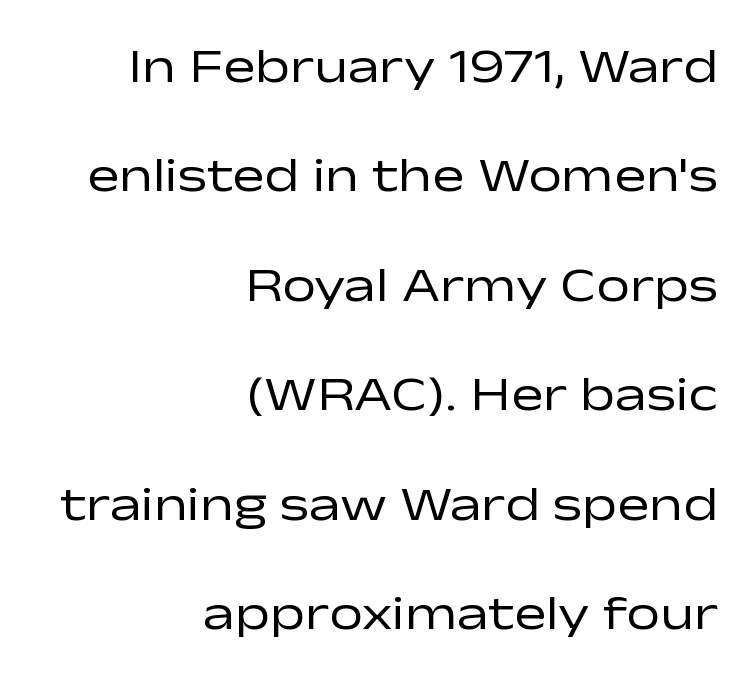
Students, note that the glyphs here touch the page at normal intervals. Compared with a flush-left layout, this one pins lines to the opposite, right side. Quick note: not italic, upright. Loosely led — the rows are spread out. Underline: absent.
